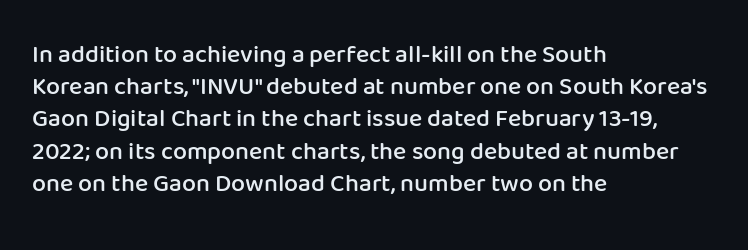
The image shows 25 px text type, upright; set left-aligned, normal line spacing (1.29x), normal letter spacing, not underlined.
